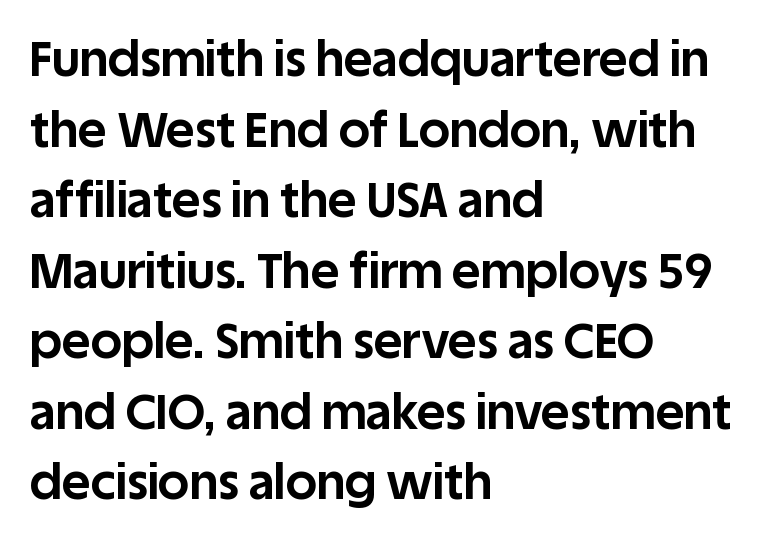
Q: Is the text bold? A: Yes.
Q: Is the text italic (slanted)? A: No, it is upright.
Q: Is the typeface a serif or a sans-serif typeface? A: Sans-serif.
Q: Is the text underlined? A: No.
Q: How is the paragraph aligned? A: Left-aligned.
Q: Is the spacing between letters normal or unusually wide? A: Normal.
Q: Is the spacing between lines tight, normal or loose? A: Normal.
Q: Width (condensed, normal, or wide)? A: Normal.
Q: Stroke contrast? A: Low.
Q: x-height? A: Large.
Q: Monospaced? A: No.
